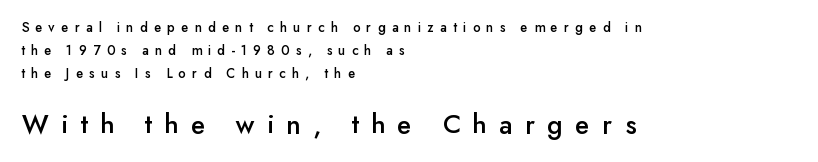
{"serif": "no", "italic": "no", "width": "normal", "stroke_contrast": "low", "x_height": "small", "monospaced": "no", "underline": "no", "align": "left", "line_spacing": "normal", "line_spacing_ratio": 1.63, "letter_spacing": "wide", "letter_spacing_em": 0.45, "larger_block": "second", "size_ratio": 2.0, "glyph_px": 28}
